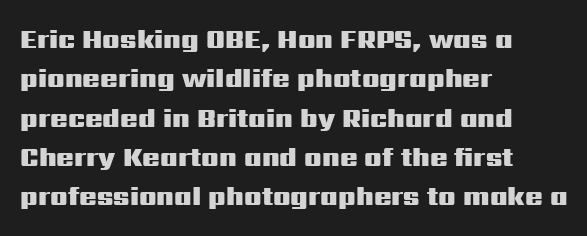
{"italic": "no", "bold": "yes", "underline": "no", "align": "left", "line_spacing": "normal", "line_spacing_ratio": 1.51, "letter_spacing": "normal", "letter_spacing_em": 0.0, "glyph_px": 26}
